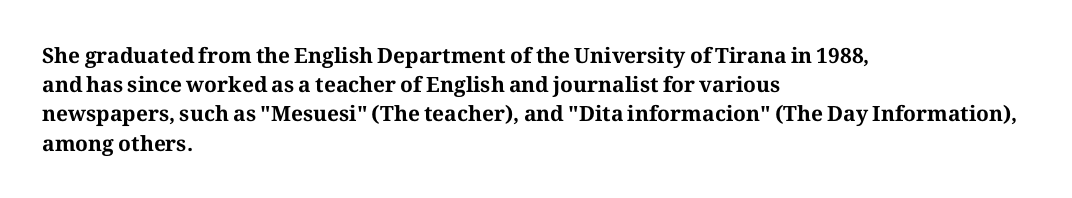
The image shows 21 px bold type, upright; set left-aligned, normal line spacing (1.39x), normal letter spacing, not underlined.
